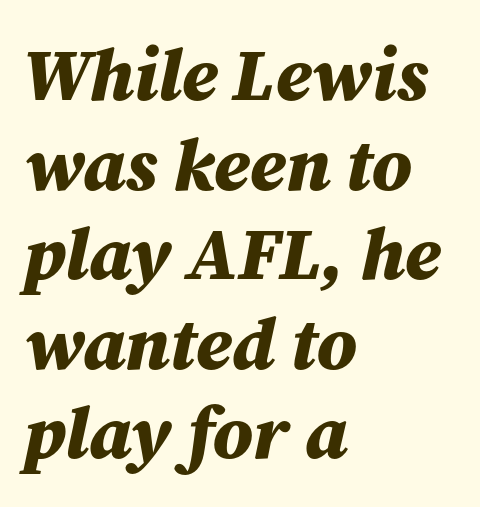
{"italic": "yes", "lean": "right", "slant_degrees": 12, "bold": "yes", "weight": "bold", "width": "normal", "stroke_contrast": "medium", "x_height": "medium", "monospaced": "no", "underline": "no", "align": "left", "line_spacing_ratio": 1.21, "letter_spacing": "normal", "letter_spacing_em": 0.0, "glyph_px": 74}
